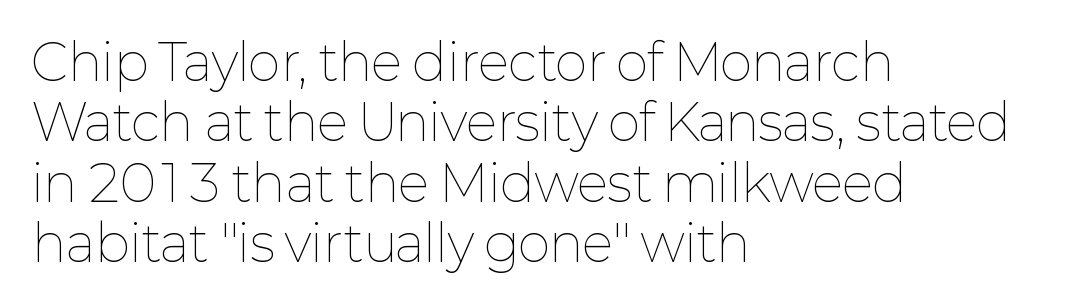
{"italic": "no", "bold": "no", "weight": "thin", "width": "normal", "stroke_contrast": "low", "x_height": "medium", "monospaced": "no", "underline": "no", "align": "left", "line_spacing_ratio": 1.21, "letter_spacing": "normal", "letter_spacing_em": 0.0, "glyph_px": 50}
